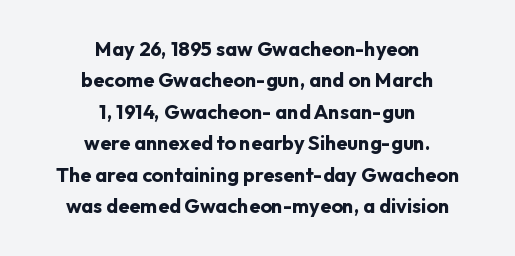
{"italic": "no", "bold": "yes", "underline": "no", "align": "center", "line_spacing": "normal", "line_spacing_ratio": 1.57, "letter_spacing": "normal", "letter_spacing_em": 0.0, "glyph_px": 20}
